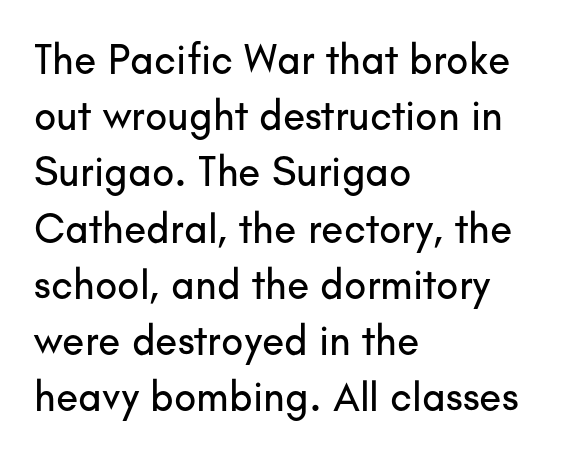
Q: Is the text italic (slanted)? A: No, it is upright.
Q: Is the typeface a serif or a sans-serif typeface? A: Sans-serif.
Q: Is the text underlined? A: No.
Q: How is the paragraph aligned? A: Left-aligned.
Q: Is the spacing between letters normal or unusually wide? A: Normal.
Q: Is the spacing between lines tight, normal or loose? A: Normal.
Q: Width (condensed, normal, or wide)? A: Normal.
Q: Stroke contrast? A: Low.
Q: x-height? A: Small.
Q: Monospaced? A: No.
